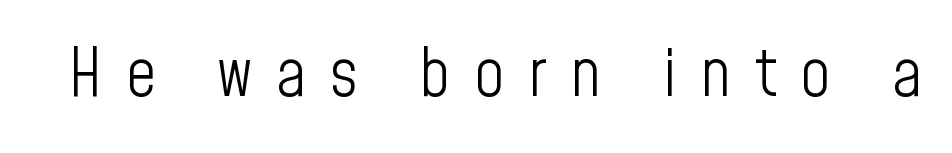
Q: Is the text bold? A: No.
Q: Is the text italic (slanted)? A: No, it is upright.
Q: Is the typeface a serif or a sans-serif typeface? A: Sans-serif.
Q: Is the text underlined? A: No.
Q: Is the spacing between letters normal or unusually wide? A: Unusually wide.
Q: Width (condensed, normal, or wide)? A: Condensed.
Q: Stroke contrast? A: Low.
Q: x-height? A: Medium.
Q: Monospaced? A: No.
